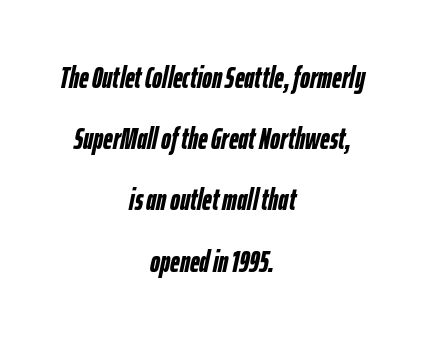
{"italic": "yes", "lean": "right", "slant_degrees": 12, "bold": "yes", "weight": "semibold", "width": "condensed", "stroke_contrast": "low", "x_height": "medium", "monospaced": "no", "underline": "no", "align": "center", "line_spacing": "loose", "line_spacing_ratio": 2.04, "letter_spacing": "normal", "letter_spacing_em": 0.0, "glyph_px": 30}
